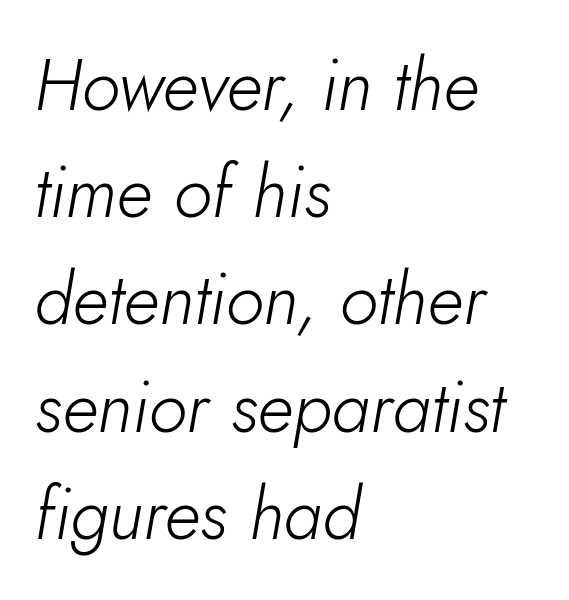
{"italic": "yes", "lean": "right", "slant_degrees": 5, "bold": "no", "weight": "light", "width": "normal", "stroke_contrast": "low", "x_height": "small", "monospaced": "no", "underline": "no", "align": "left", "line_spacing": "normal", "line_spacing_ratio": 1.51, "letter_spacing": "normal", "letter_spacing_em": 0.0, "glyph_px": 71}
